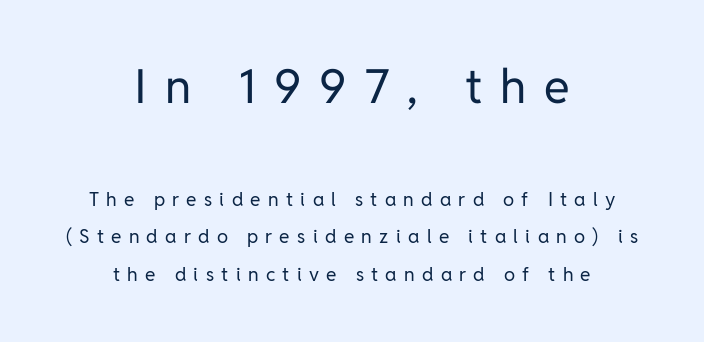
The line-height multiplier appears high, well above default. To sum up the face: it is a sans, with no serifs. Compare the two chunks: the upper has the greater cap height. The words here are not underlined. The passage shown is typed in a proportional face where columns would drift. Both edges are ragged and mirror each other, which tells us the setting is centered.
